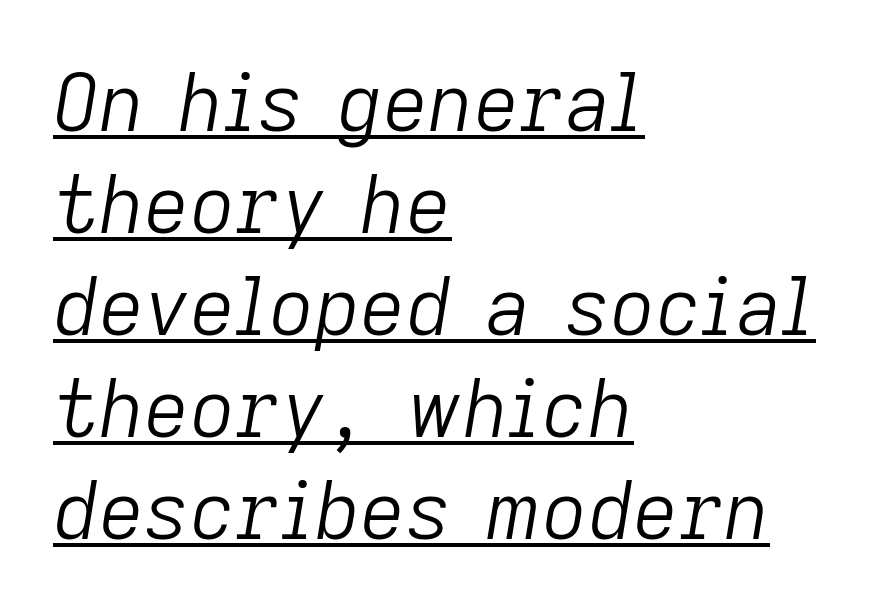
Q: Is the text bold? A: No.
Q: Is the text italic (slanted)? A: Yes, it leans right by about 9 degrees.
Q: Is the text underlined? A: Yes.
Q: How is the paragraph aligned? A: Left-aligned.
Q: Is the spacing between letters normal or unusually wide? A: Normal.
Q: Is the spacing between lines tight, normal or loose? A: Normal.
Q: Width (condensed, normal, or wide)? A: Normal.
Q: Stroke contrast? A: Low.
Q: x-height? A: Medium.
Q: Monospaced? A: No.
